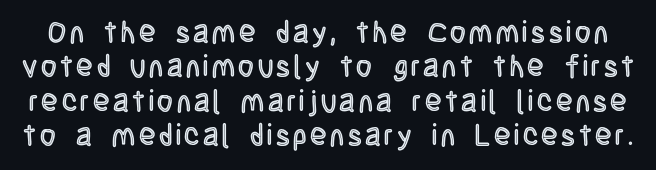
The image shows 30 px condensed type, upright; set tight line spacing (1.15x), not underlined; a large x-height.
